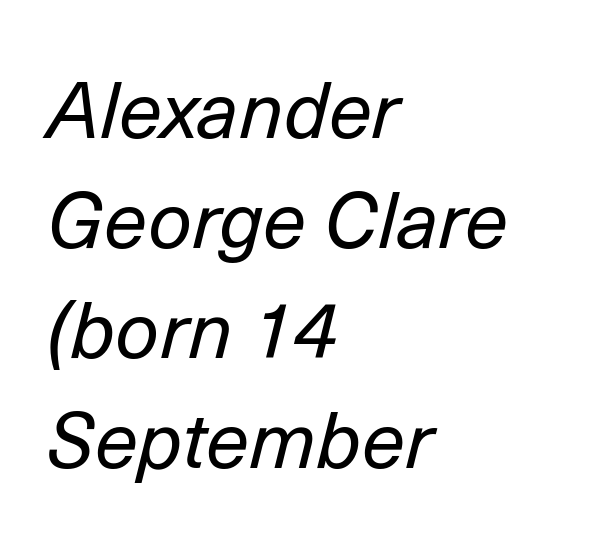
{"italic": "yes", "lean": "right", "slant_degrees": 14, "bold": "no", "weight": "regular", "width": "normal", "stroke_contrast": "low", "x_height": "medium", "monospaced": "no", "underline": "no", "align": "left", "line_spacing": "normal", "line_spacing_ratio": 1.41, "letter_spacing": "normal", "letter_spacing_em": 0.0, "glyph_px": 78}
